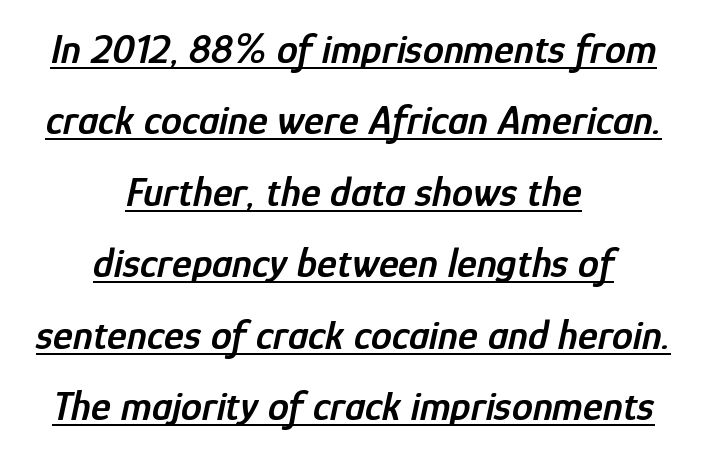
The text carries the slant typical of an italic or oblique font. One-word summary of the alignment: center. Whoever set this chose a conventional vertical rhythm. What decoration does the sample have? An underline. Each letter keeps its own natural width here, so spacing adapts to shape. The font is running at a semibold setting, under full bold.
